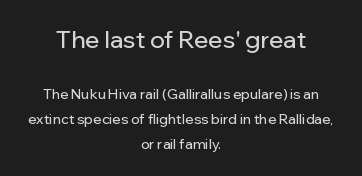
The image shows 24 px text type, upright; set centered, line spacing 1.76x, normal letter spacing, not underlined; the first (top) block is 1.71x larger.
